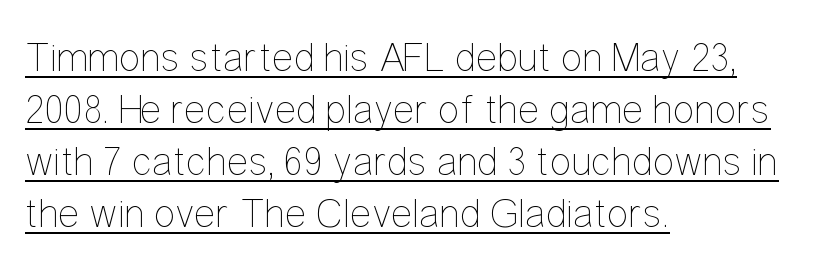
Does the leading feel generous? No, just average. No letter is thick-stroked: the sample isn't bold. Varying glyph widths throughout — classic text-font behaviour. This sample uses plain, unmodified letter spacing. Horizontally, the lines are justified to the leading edge only. The passage shown is underscored from start to finish.
